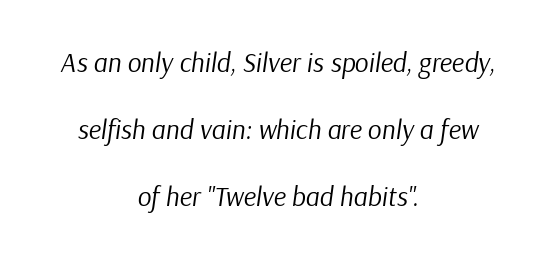
Q: Is the text bold? A: No.
Q: Is the text italic (slanted)? A: Yes, it leans right by about 9 degrees.
Q: Is the text underlined? A: No.
Q: How is the paragraph aligned? A: Centered.
Q: Is the spacing between letters normal or unusually wide? A: Normal.
Q: Is the spacing between lines tight, normal or loose? A: Loose.
